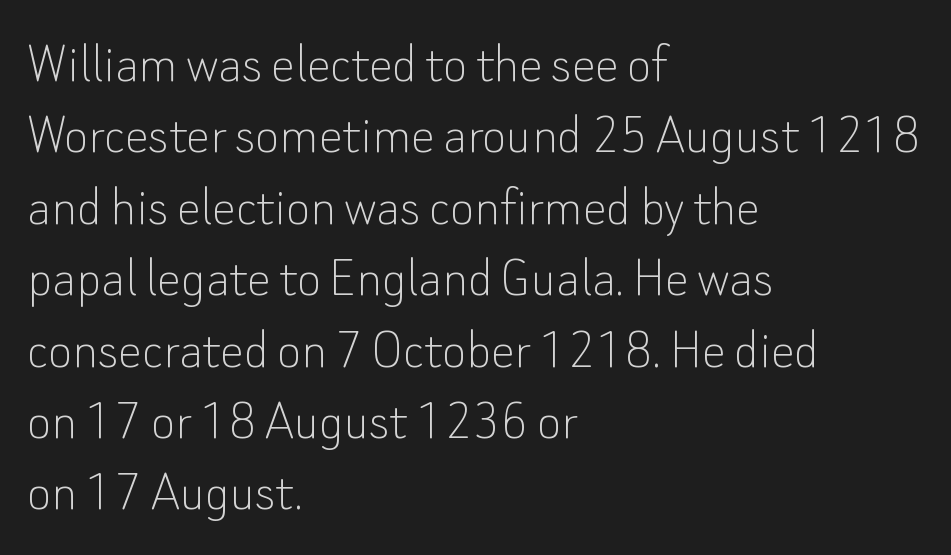
Rule under the text: the space is simply empty. Check where the strokes stop: nothing finishes them off — pure sans. Caption: standard tracking, unaltered. Weight: not bold — regular or lighter.
